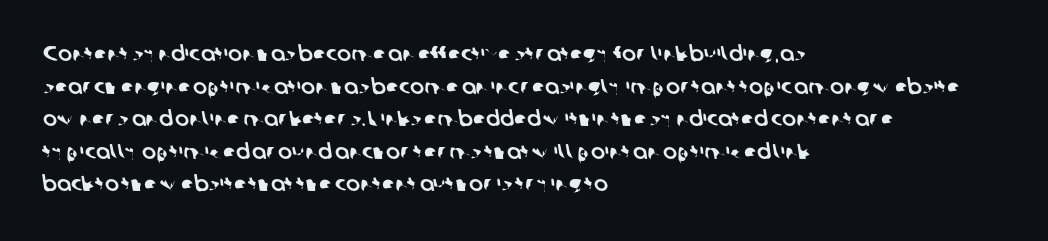
How are the letters spaced? Ordinarily, with no added tracking. The typesetter chose a ragged-right arrangement here. Rule under the text: the space is simply empty. Each new line begins a customary step beneath the previous one.
